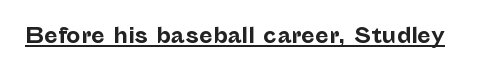
{"italic": "no", "bold": "yes", "underline": "yes", "letter_spacing": "normal", "letter_spacing_em": 0.0, "glyph_px": 20}
